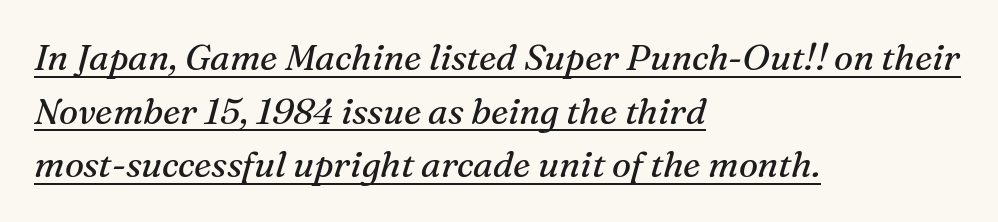
The image shows 36 px regular-weight serif type, italic (leaning right); set left-aligned, normal line spacing (1.49x), normal letter spacing, underlined; medium stroke contrast and a medium x-height.
